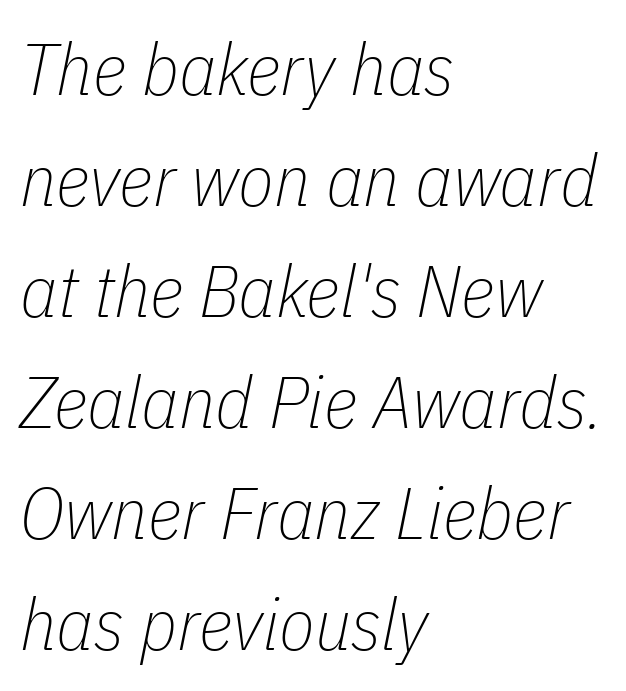
The image shows 73 px thin, condensed type, italic (leaning right); set left-aligned, normal line spacing (1.52x), normal letter spacing, not underlined; low stroke contrast and a medium x-height.
